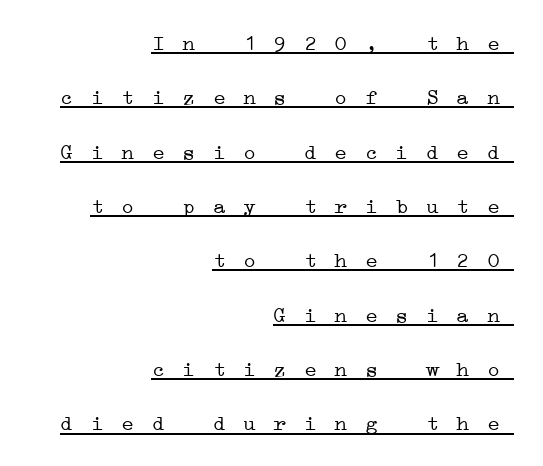
Q: Is the text bold? A: No.
Q: Is the text underlined? A: Yes.
Q: How is the paragraph aligned? A: Right-aligned.
Q: Is the spacing between lines tight, normal or loose? A: Loose.
